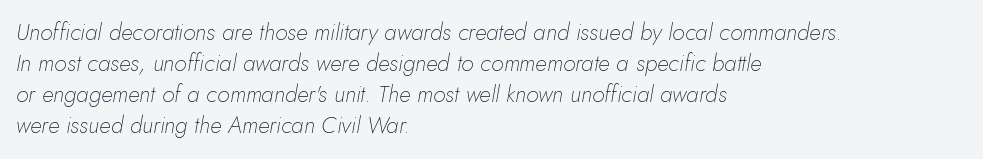
Q: Is the text bold? A: No.
Q: Is the text italic (slanted)? A: Yes, it leans right by about 10 degrees.
Q: Is the text underlined? A: No.
Q: How is the paragraph aligned? A: Left-aligned.
Q: Is the spacing between letters normal or unusually wide? A: Normal.
Q: Is the spacing between lines tight, normal or loose? A: Normal.
